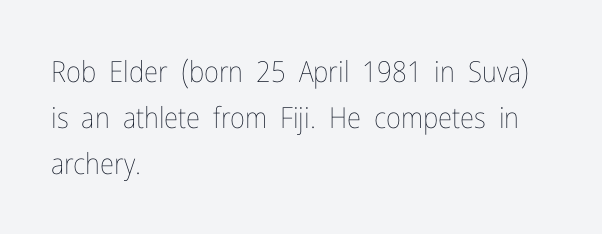
{"italic": "no", "bold": "no", "weight": "thin", "width": "condensed", "stroke_contrast": "low", "x_height": "medium", "monospaced": "no", "underline": "no", "align": "left", "line_spacing": "normal", "line_spacing_ratio": 1.58, "letter_spacing": "normal", "letter_spacing_em": 0.0, "glyph_px": 29}
